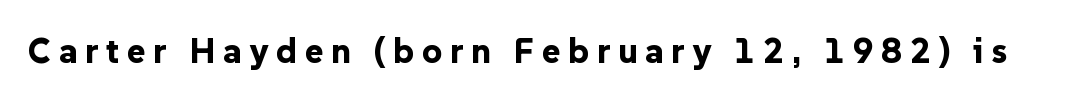
Just letters on the line, the space beneath them empty. Spacing verdict: proportional, widths tailored to each character. Is the letter spacing exaggerated? Yes — the characters are pushed far apart. You can tell from the bare stems that sans-serif type was used. How heavy is the stroke? Heavy — this is a bold.
